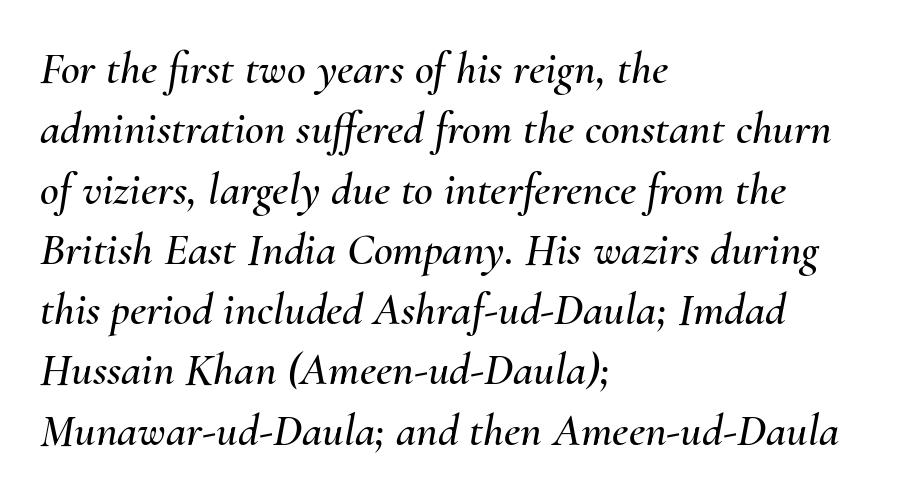
{"italic": "yes", "lean": "right", "slant_degrees": 10, "width": "normal", "stroke_contrast": "medium", "x_height": "small", "monospaced": "no", "underline": "no", "align": "left", "line_spacing": "normal", "line_spacing_ratio": 1.31, "letter_spacing": "normal", "letter_spacing_em": 0.0, "glyph_px": 46}
